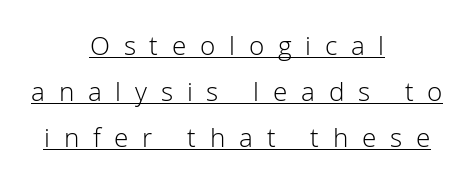
{"serif": "no", "italic": "no", "bold": "no", "weight": "light", "width": "normal", "stroke_contrast": "low", "x_height": "medium", "monospaced": "no", "underline": "yes", "align": "center", "line_spacing": "normal", "line_spacing_ratio": 1.64, "letter_spacing": "wide", "letter_spacing_em": 0.49, "glyph_px": 28}
